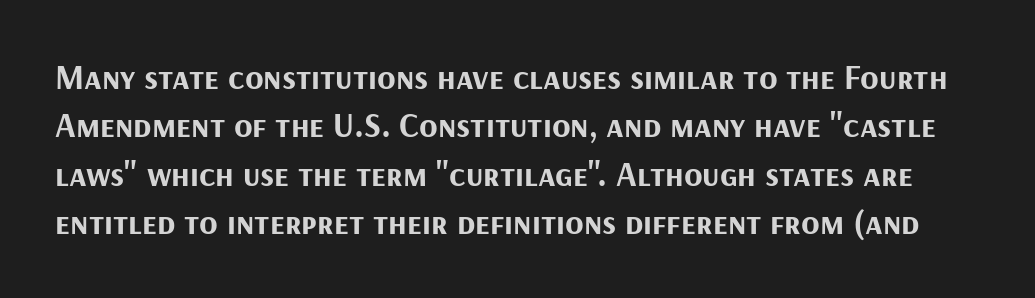
Serifs: no, the terminals of the letterforms are clean. A typesetter would call this proportional, since set widths differ per character. Words appear dense and cohesive because spacing is normal. These lines sit exactly where default settings would place them. Chunky letters — that's bold for sure. The letters stand straight up with perfectly vertical stems.
